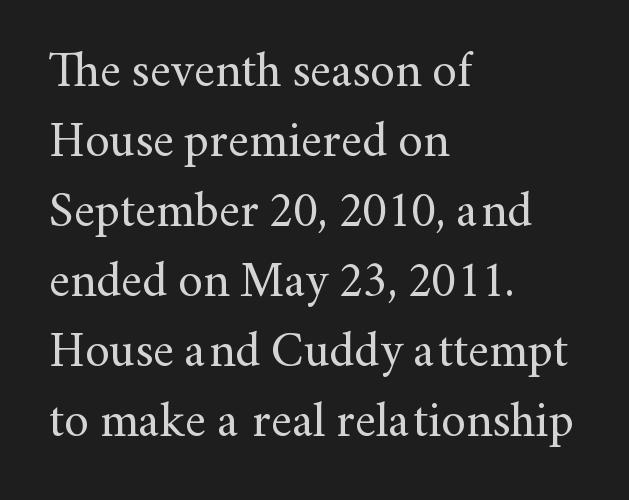
Honestly, the letter spacing is just normal — you wouldn't notice it. Does the lettering tilt? It doesn't — this is upright. The letterforms sit at book weight or below. You could not count columns in this text — the font is proportionally spaced.
